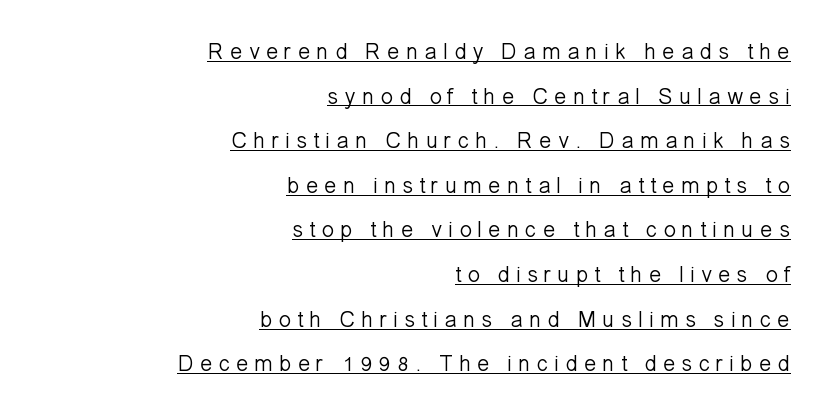
Q: Is the text bold? A: No.
Q: Is the text italic (slanted)? A: No, it is upright.
Q: Is the text underlined? A: Yes.
Q: How is the paragraph aligned? A: Right-aligned.
Q: Is the spacing between letters normal or unusually wide? A: Unusually wide.
Q: Is the spacing between lines tight, normal or loose? A: Loose.
